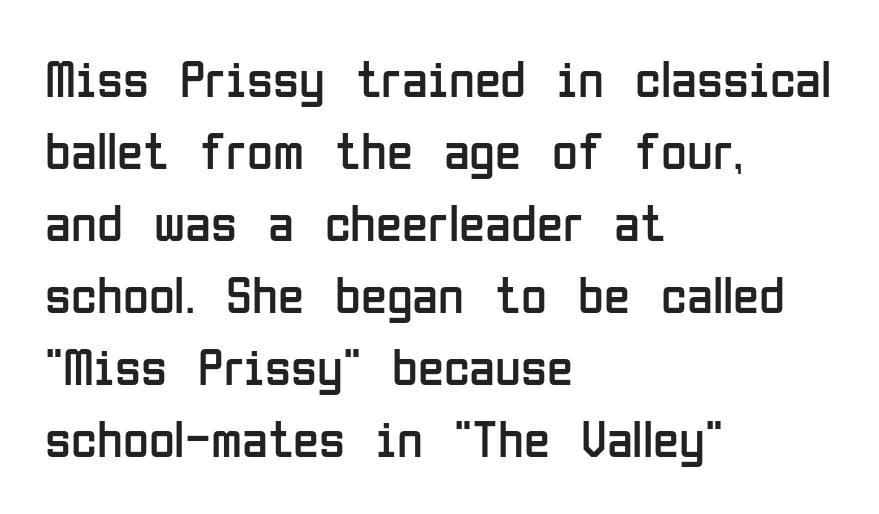
You can tell it's not italic because the verticals are truly vertical. You can tell from the bare stems that sans-serif type was used. The vertical gap from one line to the next is medium. The letterforms sit at book weight or below.
